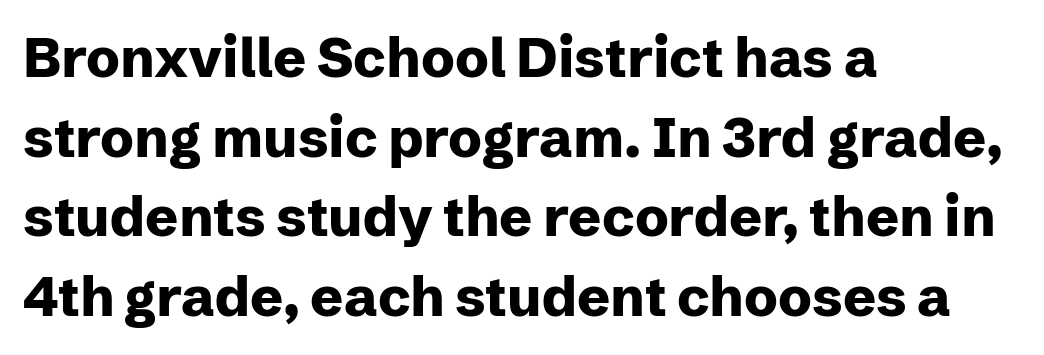
The image shows 55 px heavy sans-serif type, upright; set left-aligned, normal line spacing (1.45x), normal letter spacing, not underlined; low stroke contrast and a medium x-height.
